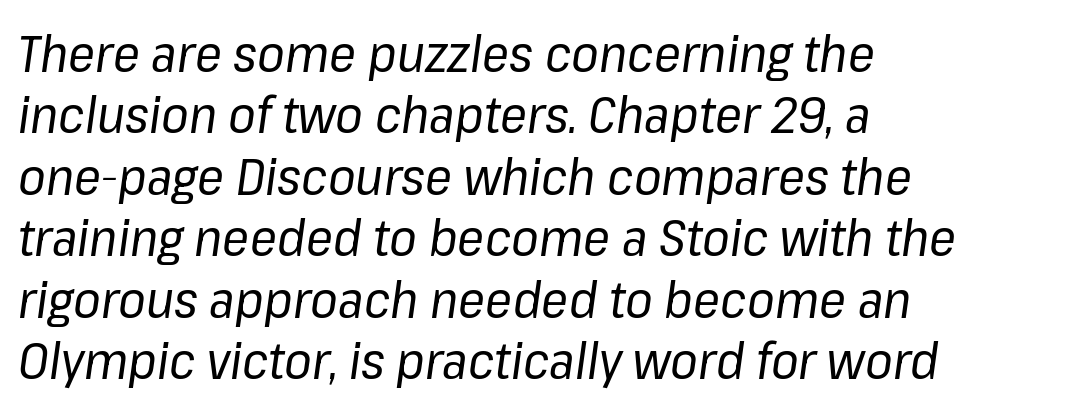
A typesetter would call this proportional, since set widths differ per character. This is oblique type, the kind used for emphasis or titles. Words appear dense and cohesive because spacing is normal. The passage is arranged the way most books set body copy — flush left.
